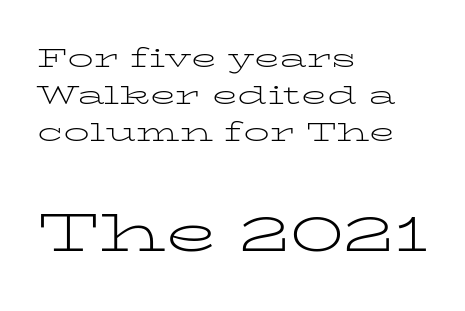
The image shows 53 px light, wide serif type, upright; set left-aligned, normal line spacing (1.43x), normal letter spacing, not underlined; the second (bottom) block is 2.04x larger; low stroke contrast and a medium x-height.
